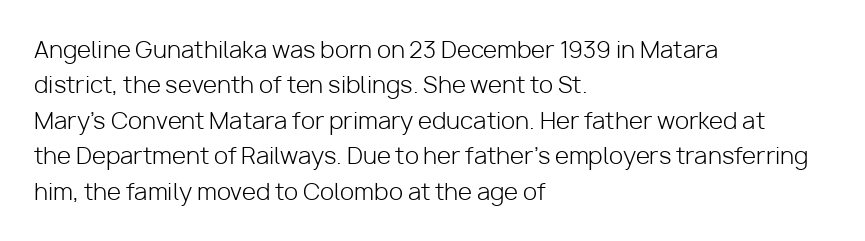
The face looks like a standard text weight, possibly lighter. Vertical strokes here are truly vertical. These lines keep a tight, regular rhythm from letter to letter. Leading matches the norm, producing a regular column. Left-aligned paragraph, ragged on the right. The space directly below the letters is spotless.
